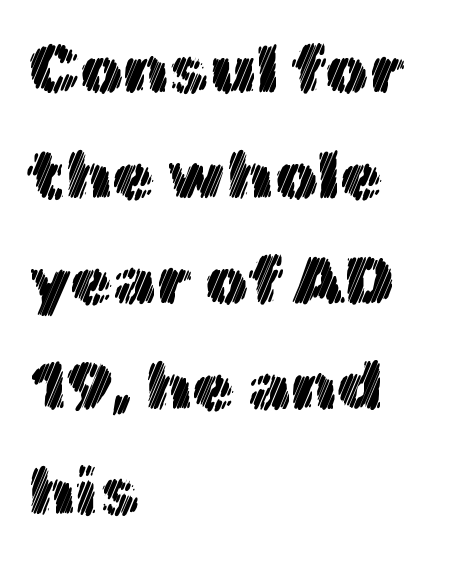
Q: Is the text italic (slanted)? A: No, it is upright.
Q: Is the text underlined? A: No.
Q: How is the paragraph aligned? A: Left-aligned.
Q: Is the spacing between letters normal or unusually wide? A: Normal.
Q: Is the spacing between lines tight, normal or loose? A: Normal.
Q: Width (condensed, normal, or wide)? A: Normal.
Q: x-height? A: Medium.
Q: Monospaced? A: No.
